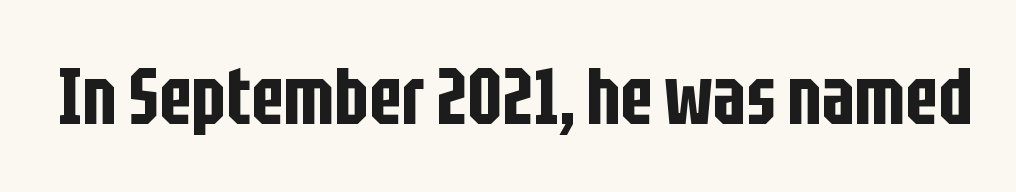
The image shows 80 px condensed sans-serif type, upright; set normal letter spacing, not underlined; low stroke contrast and a large x-height.
